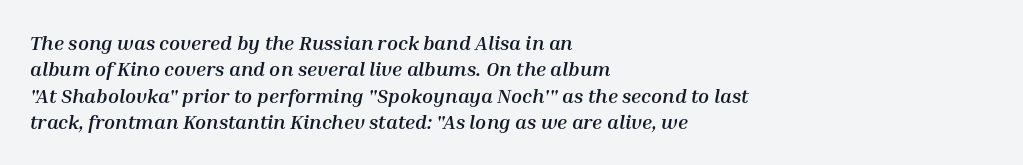
{"italic": "yes", "lean": "right", "slant_degrees": 10, "bold": "yes", "underline": "no", "align": "left", "line_spacing": "normal", "line_spacing_ratio": 1.32, "letter_spacing": "normal", "letter_spacing_em": 0.0, "glyph_px": 20}
